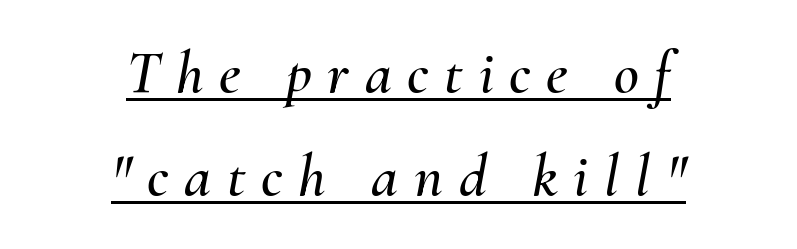
Q: Is the text italic (slanted)? A: Yes, it leans right by about 10 degrees.
Q: Is the text underlined? A: Yes.
Q: How is the paragraph aligned? A: Centered.
Q: Is the spacing between letters normal or unusually wide? A: Unusually wide.
Q: Is the spacing between lines tight, normal or loose? A: Normal.
Q: Width (condensed, normal, or wide)? A: Normal.
Q: Stroke contrast? A: Medium.
Q: x-height? A: Small.
Q: Monospaced? A: No.
